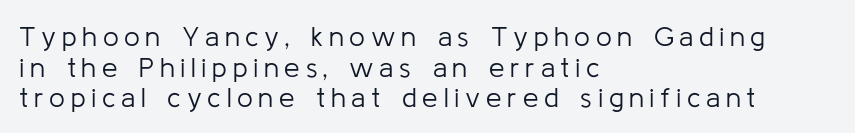
Nothing sits at the stroke ends, so this counts as sans-serif. Tall strokes in this sample are plumb rather than angled. You could not count columns in this text — the font is proportionally spaced. Between one letter and the next there's a generous, obvious gap.
